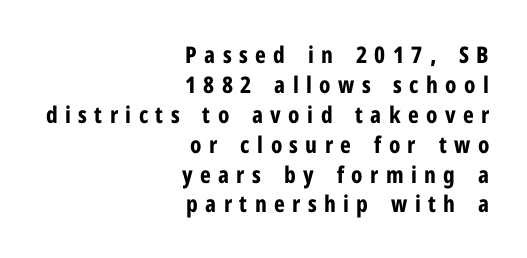
{"italic": "no", "bold": "yes", "underline": "no", "align": "right", "line_spacing": "normal", "line_spacing_ratio": 1.3, "letter_spacing": "wide", "letter_spacing_em": 0.32, "glyph_px": 23}
